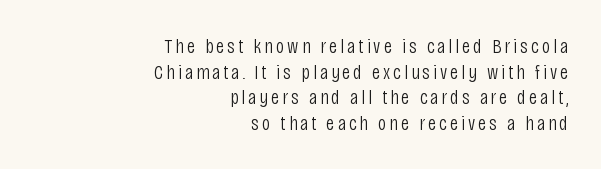
The compositor pushed each line to the right boundary. No extra ink here — the face is not bold. The baseline area is clear. Does the lettering tilt? It doesn't — this is upright.
